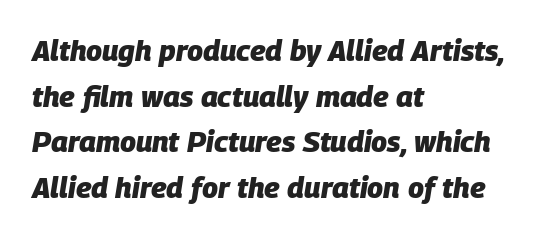
The image shows 29 px heavy type, italic (leaning right); set left-aligned, normal line spacing (1.57x), normal letter spacing, not underlined; low stroke contrast and a large x-height.
